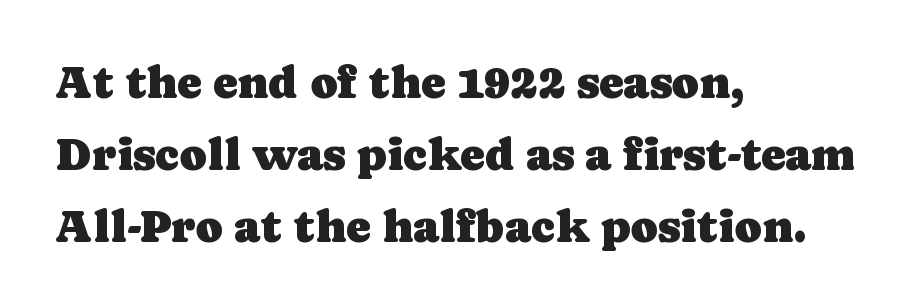
Q: Is the text italic (slanted)? A: No, it is upright.
Q: Is the typeface a serif or a sans-serif typeface? A: Serif.
Q: Is the text underlined? A: No.
Q: How is the paragraph aligned? A: Left-aligned.
Q: Is the spacing between letters normal or unusually wide? A: Normal.
Q: Is the spacing between lines tight, normal or loose? A: Normal.
Q: Width (condensed, normal, or wide)? A: Normal.
Q: Stroke contrast? A: Low.
Q: x-height? A: Medium.
Q: Monospaced? A: No.
